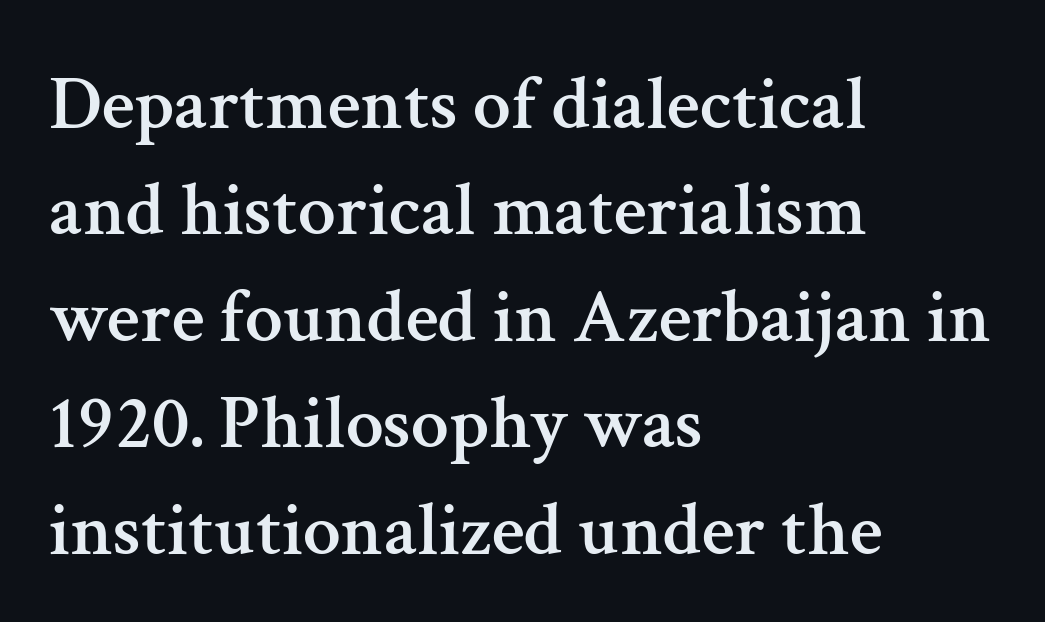
{"serif": "yes", "italic": "no", "width": "normal", "stroke_contrast": "medium", "x_height": "medium", "monospaced": "no", "underline": "no", "align": "left", "line_spacing": "normal", "line_spacing_ratio": 1.4, "letter_spacing": "normal", "letter_spacing_em": 0.0, "glyph_px": 76}
